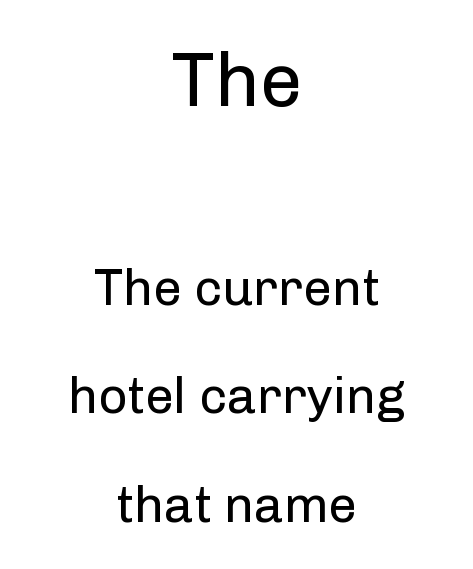
One glance says open: line gaps are wider than usual. Stems and bowls with no extra thickness — not bold. Underline: absent. The characters display no serif detailing; their extremities are plain. Nope, not italic — everything's standing straight.
